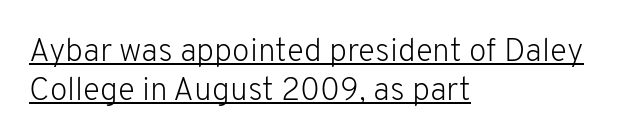
Q: Is the text bold? A: No.
Q: Is the text italic (slanted)? A: No, it is upright.
Q: Is the typeface a serif or a sans-serif typeface? A: Sans-serif.
Q: Is the text underlined? A: Yes.
Q: How is the paragraph aligned? A: Left-aligned.
Q: Is the spacing between letters normal or unusually wide? A: Normal.
Q: Width (condensed, normal, or wide)? A: Normal.
Q: Stroke contrast? A: Low.
Q: x-height? A: Medium.
Q: Monospaced? A: No.
